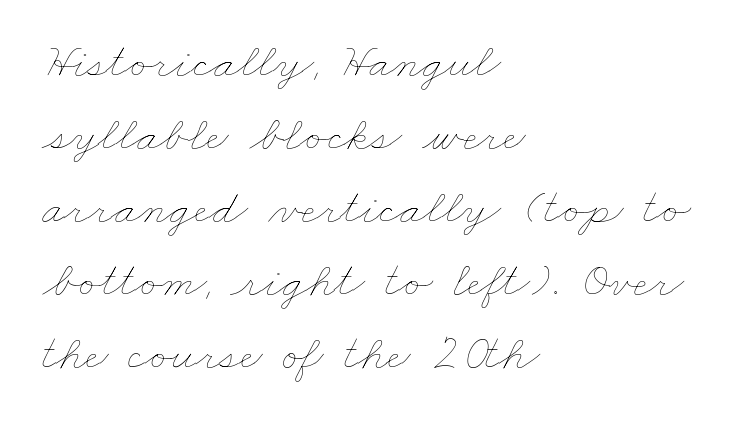
Q: Is the text bold? A: No.
Q: Is the text underlined? A: No.
Q: How is the paragraph aligned? A: Left-aligned.
Q: Is the spacing between letters normal or unusually wide? A: Normal.
Q: Is the spacing between lines tight, normal or loose? A: Normal.
Q: Width (condensed, normal, or wide)? A: Wide.
Q: Stroke contrast? A: Low.
Q: x-height? A: Small.
Q: Monospaced? A: No.
